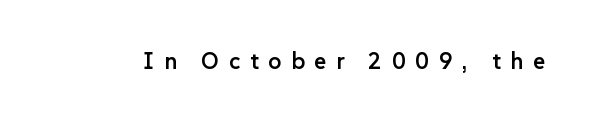
{"italic": "no", "bold": "semi", "underline": "no", "letter_spacing": "wide", "letter_spacing_em": 0.42, "glyph_px": 23}
